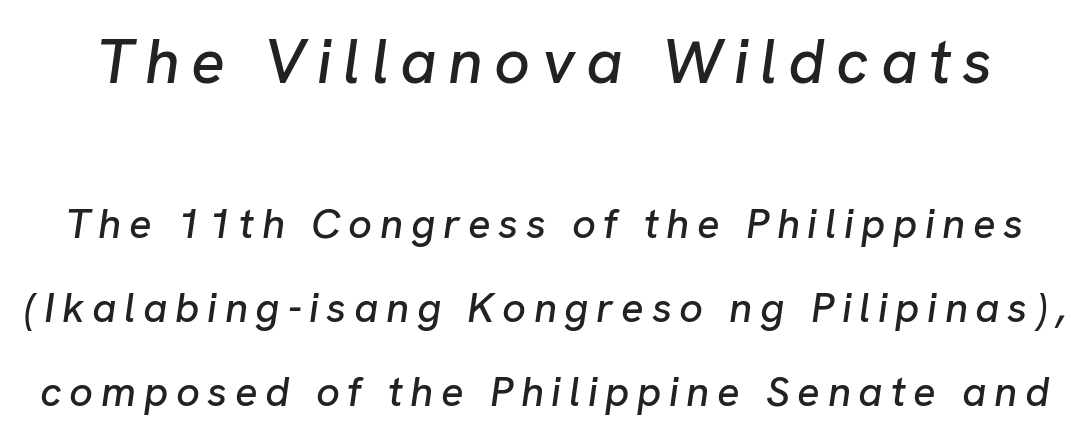
{"italic": "yes", "lean": "right", "slant_degrees": 8, "width": "normal", "stroke_contrast": "low", "x_height": "medium", "monospaced": "no", "underline": "no", "line_spacing": "loose", "line_spacing_ratio": 2.0, "larger_block": "first", "size_ratio": 1.5, "glyph_px": 63}
